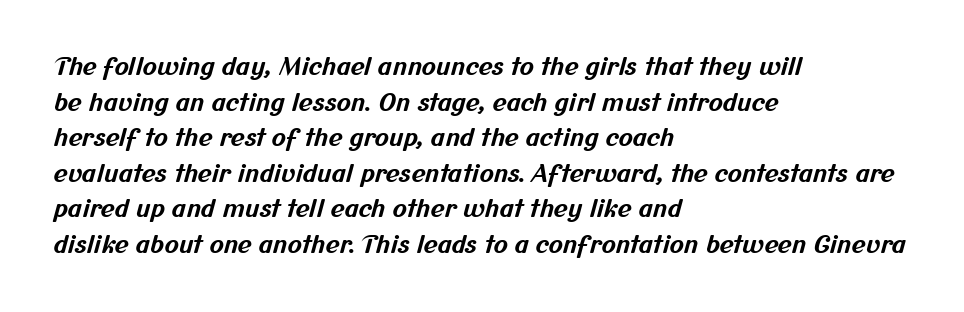
The image shows 24 px bold type; set left-aligned, normal line spacing (1.48x), normal letter spacing, not underlined.
